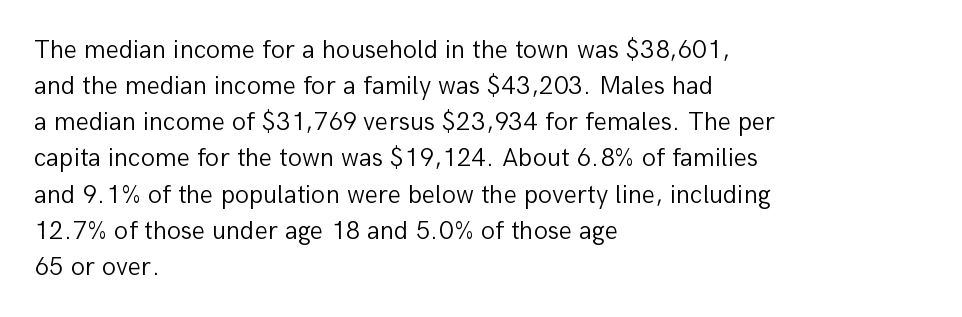
Teacher's note: observe the even left margin — that is flush-left alignment. Students, note that the glyphs here touch the page at normal intervals. Do the letters lean? They stand straight. Descenders hang freely into open space. Stem width sits at or under what a default text font uses.
